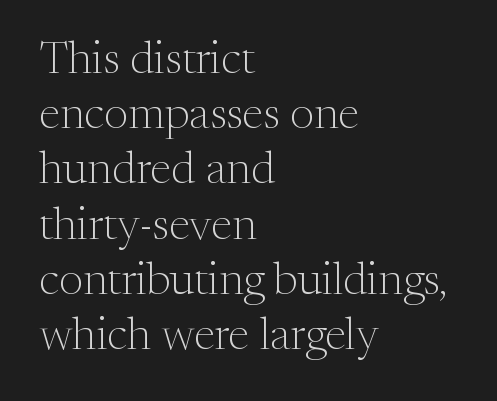
Honestly, the letter spacing is just normal — you wouldn't notice it. These glyphs show unthickened strokes, regular width or finer. The rendering anchors every line to the left-hand side. Only glyphs here, with clear space below each row. The lettering stays uniformly vertical, giving the passage a roman look. These lines are rendered in a variable-pitch font.
